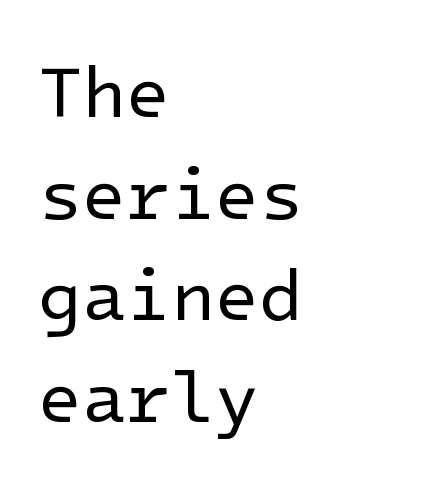
The gap between lines stays unmarked. A typesetter would label this face a sans. Every row of glyphs begins at an identical x-position on the left. The axis of the letterforms is exactly vertical. Nothing unusual about the tracking: characters are spaced as the font intends. The strokes are not fattened; the text isn't bold.
